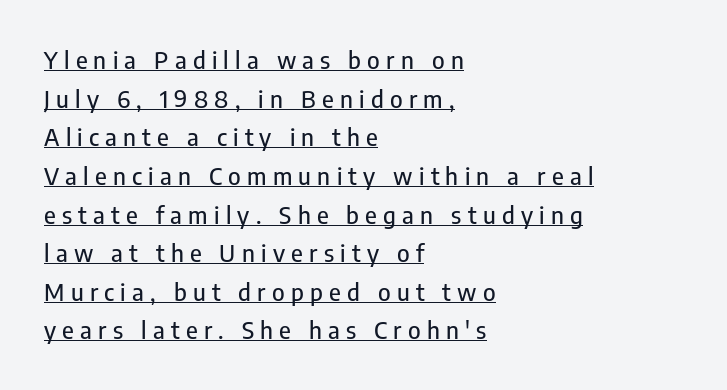
{"italic": "no", "underline": "yes", "align": "left", "line_spacing": "normal", "line_spacing_ratio": 1.61, "letter_spacing": "wide", "letter_spacing_em": 0.26, "glyph_px": 24}
